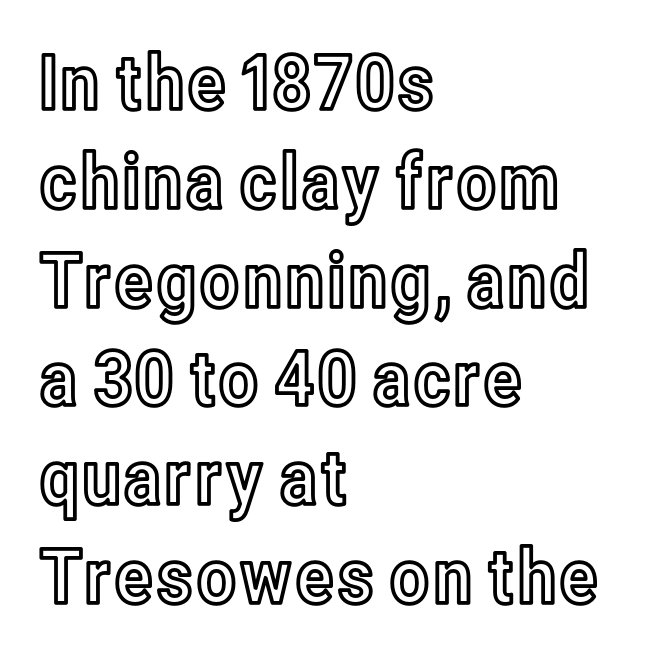
Q: Is the text italic (slanted)? A: No, it is upright.
Q: Is the text underlined? A: No.
Q: How is the paragraph aligned? A: Left-aligned.
Q: Is the spacing between letters normal or unusually wide? A: Normal.
Q: Is the spacing between lines tight, normal or loose? A: Normal.
Q: Width (condensed, normal, or wide)? A: Condensed.
Q: x-height? A: Medium.
Q: Monospaced? A: No.
